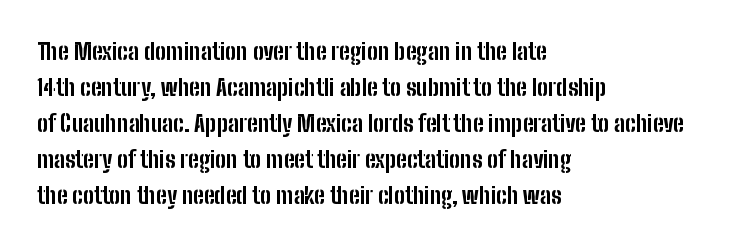
Q: Is the text bold? A: Yes.
Q: Is the text italic (slanted)? A: No, it is upright.
Q: Is the text underlined? A: No.
Q: How is the paragraph aligned? A: Left-aligned.
Q: Is the spacing between letters normal or unusually wide? A: Normal.
Q: Is the spacing between lines tight, normal or loose? A: Normal.
